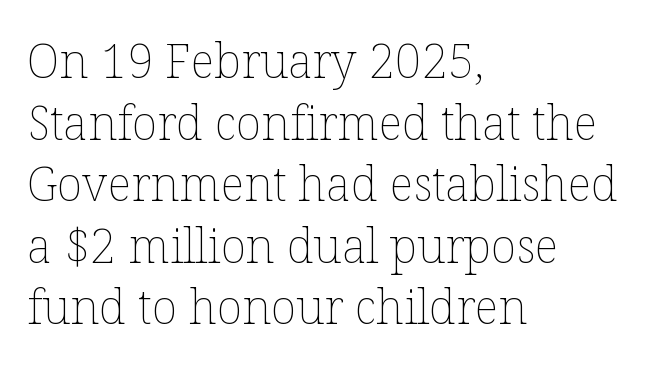
{"italic": "no", "bold": "no", "weight": "thin", "width": "normal", "stroke_contrast": "low", "x_height": "medium", "monospaced": "no", "underline": "no", "align": "left", "line_spacing": "normal", "line_spacing_ratio": 1.31, "letter_spacing": "normal", "letter_spacing_em": 0.0, "glyph_px": 47}
